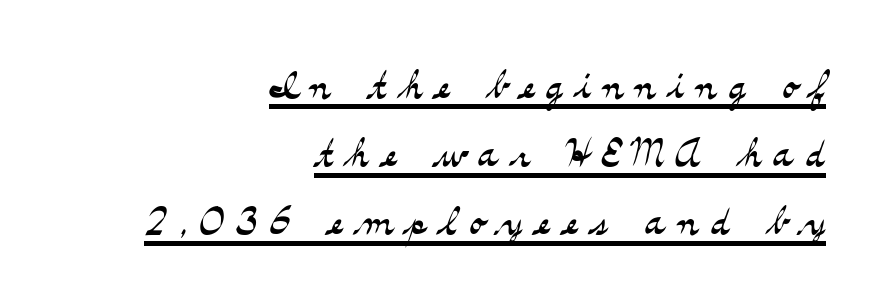
If you measured baseline to baseline, you'd find a middling distance. A typesetter would label this face a serif. Look at the tracking — it's clearly loosened, letters drifting apart. A typesetter would call this proportional, since set widths differ per character.
